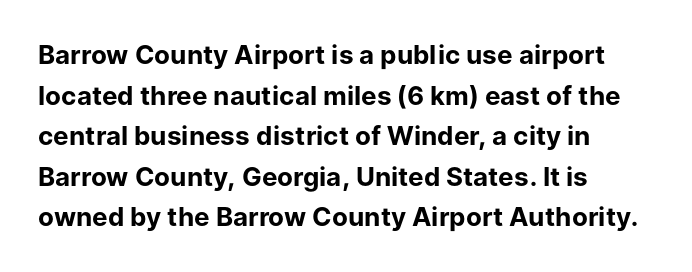
Students, note that the glyphs here touch the page at normal intervals. Lines of text with bare space underneath. Short and long lines alike share a common starting point at left. The font's upright variant was chosen for this text.
